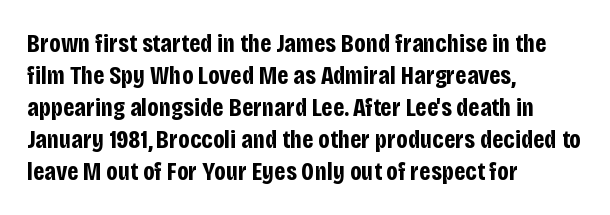
{"italic": "no", "bold": "yes", "underline": "no", "align": "left", "line_spacing_ratio": 1.23, "letter_spacing": "normal", "letter_spacing_em": 0.0, "glyph_px": 26}
